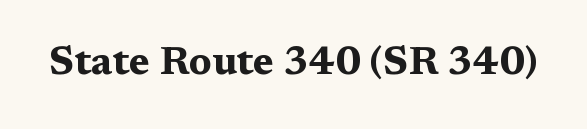
Each glyph is drawn with heavy, bold strokes. Tall strokes in this sample are plumb rather than angled. Varying glyph widths throughout — classic text-font behaviour. Font category for this specimen: serif. A typesetter would call this zero additional tracking. The words here are not underlined.
